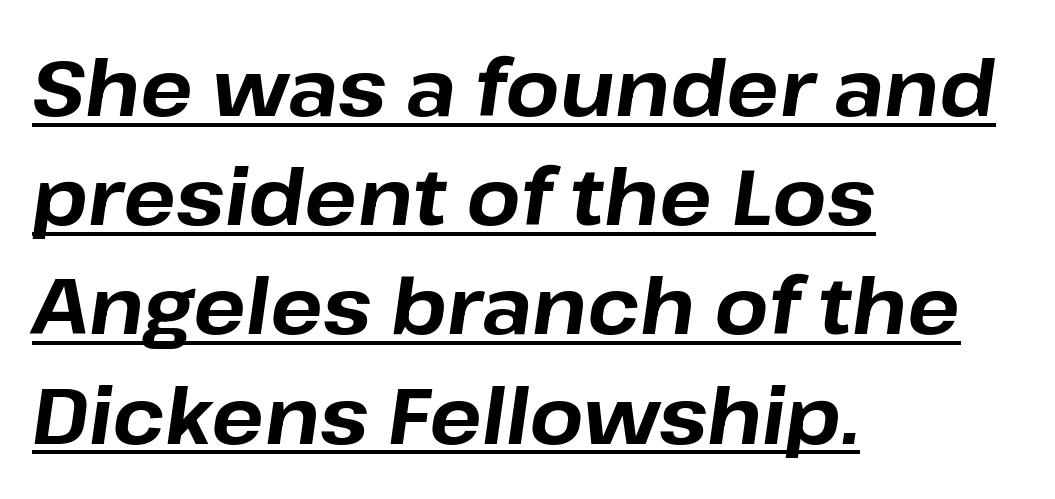
{"italic": "yes", "lean": "right", "slant_degrees": 8, "bold": "yes", "weight": "bold", "width": "normal", "stroke_contrast": "low", "x_height": "medium", "monospaced": "no", "underline": "yes", "align": "left", "line_spacing": "normal", "line_spacing_ratio": 1.4, "letter_spacing": "normal", "letter_spacing_em": 0.0, "glyph_px": 78}
